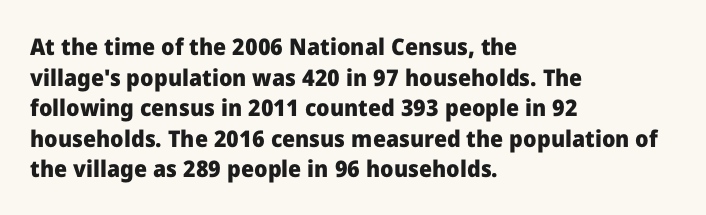
Nobody touched the tracking dial on this one. Heft: maximum for text — a bold. The rendering anchors every line to the left-hand side. The line-height multiplier appears to be the usual default.
